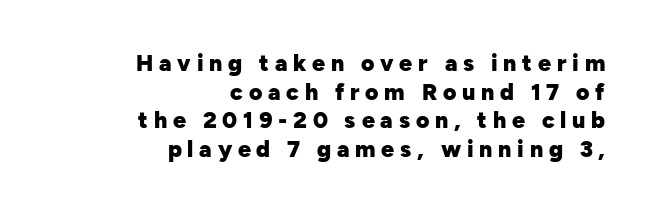
The image shows 23 px bold type, upright; set right-aligned, line spacing 1.24x, unusually wide letter spacing (+0.25 em), not underlined.
